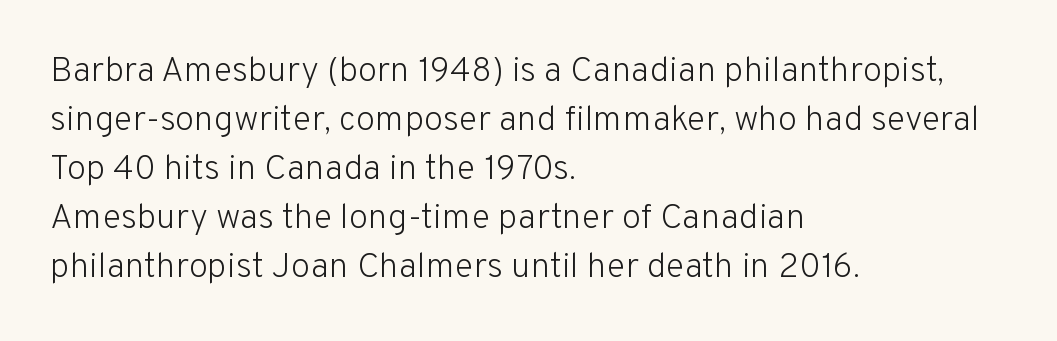
Q: Is the text bold? A: No.
Q: Is the text italic (slanted)? A: No, it is upright.
Q: Is the typeface a serif or a sans-serif typeface? A: Sans-serif.
Q: Is the text underlined? A: No.
Q: How is the paragraph aligned? A: Left-aligned.
Q: Is the spacing between letters normal or unusually wide? A: Normal.
Q: Is the spacing between lines tight, normal or loose? A: Normal.
Q: Width (condensed, normal, or wide)? A: Normal.
Q: Stroke contrast? A: Low.
Q: x-height? A: Medium.
Q: Monospaced? A: No.
